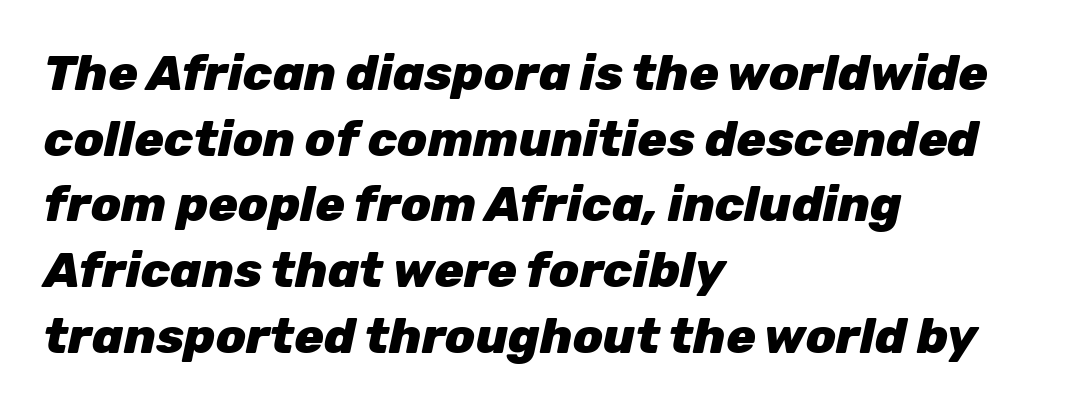
These lines carry a lot of weight — the face is fully bold. Observe the ordinary spacing: letters are neighbours, not strangers. Words float on clear page, feet unadorned. Style check: oblique. Varying glyph widths throughout — classic text-font behaviour.
